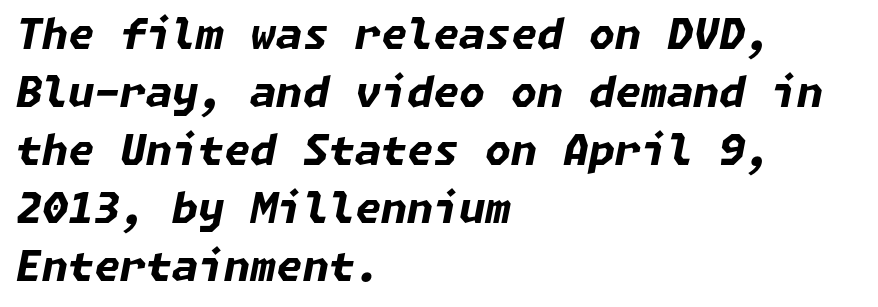
These lines keep a tight, regular rhythm from letter to letter. The rendering anchors every line to the left-hand side. The vertical gap from one line to the next is medium. Caption: bold face, heavy strokes. The space beneath each line is pristine and unruled. In terms of posture, this sample is oblique.
